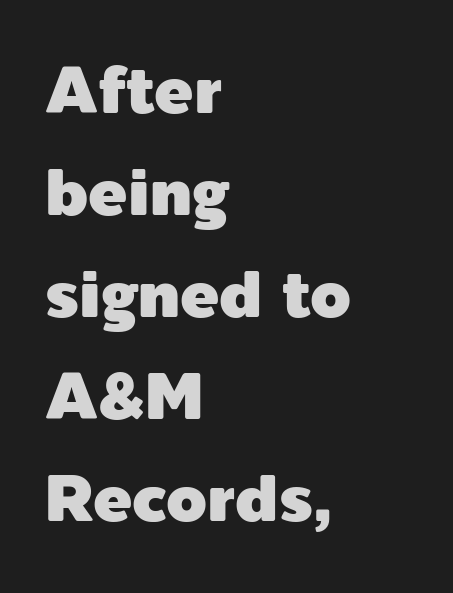
Quick note: interline space is typical. The letters advance in unequal steps, a hallmark of proportional type. The foot of each line stays bare and open. This rendering employs a face without finishing strokes, i.e., a sans-serif.
